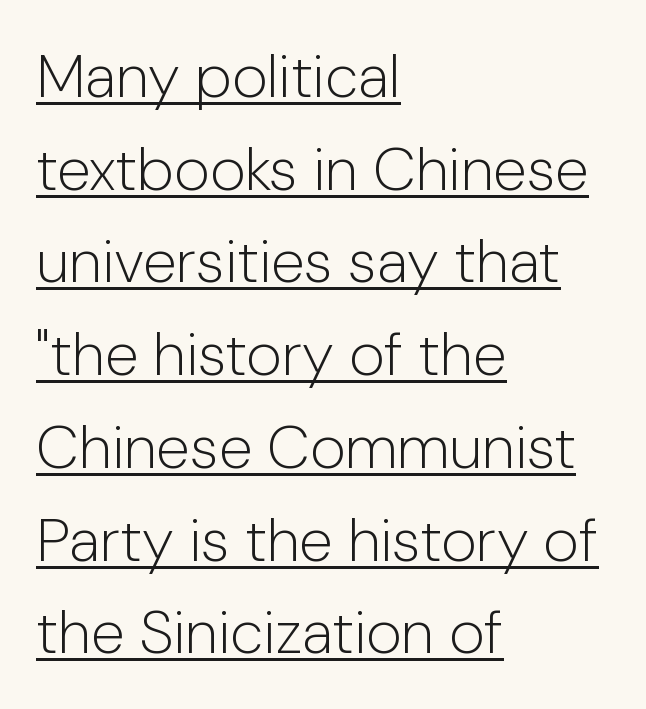
Q: Is the text bold? A: No.
Q: Is the text italic (slanted)? A: No, it is upright.
Q: Is the typeface a serif or a sans-serif typeface? A: Sans-serif.
Q: Is the text underlined? A: Yes.
Q: How is the paragraph aligned? A: Left-aligned.
Q: Is the spacing between letters normal or unusually wide? A: Normal.
Q: Is the spacing between lines tight, normal or loose? A: Normal.
Q: Width (condensed, normal, or wide)? A: Normal.
Q: Stroke contrast? A: Low.
Q: x-height? A: Medium.
Q: Monospaced? A: No.
